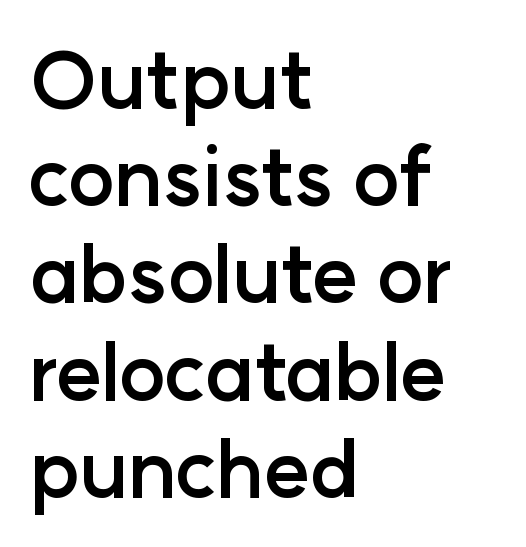
Q: Is the text bold? A: Yes.
Q: Is the text italic (slanted)? A: No, it is upright.
Q: Is the typeface a serif or a sans-serif typeface? A: Sans-serif.
Q: Is the text underlined? A: No.
Q: How is the paragraph aligned? A: Left-aligned.
Q: Is the spacing between letters normal or unusually wide? A: Normal.
Q: Width (condensed, normal, or wide)? A: Normal.
Q: Stroke contrast? A: Low.
Q: x-height? A: Medium.
Q: Monospaced? A: No.
